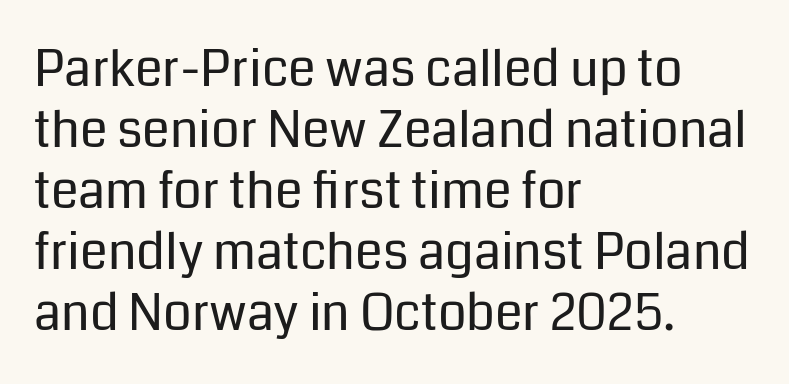
Q: Is the text bold? A: No.
Q: Is the text italic (slanted)? A: No, it is upright.
Q: Is the typeface a serif or a sans-serif typeface? A: Sans-serif.
Q: Is the text underlined? A: No.
Q: How is the paragraph aligned? A: Left-aligned.
Q: Is the spacing between letters normal or unusually wide? A: Normal.
Q: Width (condensed, normal, or wide)? A: Normal.
Q: Stroke contrast? A: Low.
Q: x-height? A: Medium.
Q: Monospaced? A: No.
